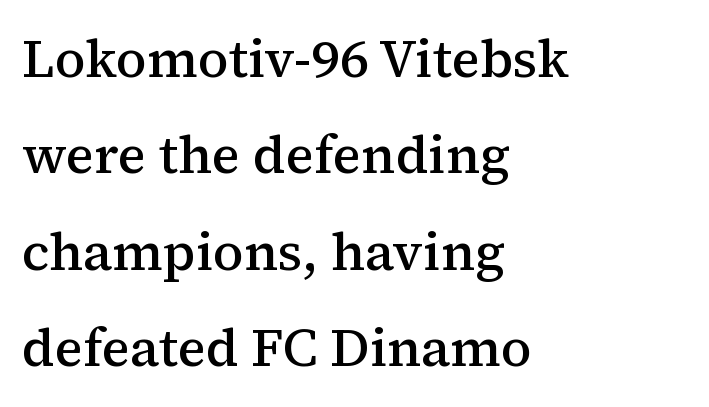
{"serif": "yes", "italic": "no", "bold": "semi", "weight": "semibold", "width": "normal", "stroke_contrast": "medium", "x_height": "medium", "monospaced": "no", "underline": "no", "align": "left", "line_spacing_ratio": 1.82, "letter_spacing": "normal", "letter_spacing_em": 0.0, "glyph_px": 53}
